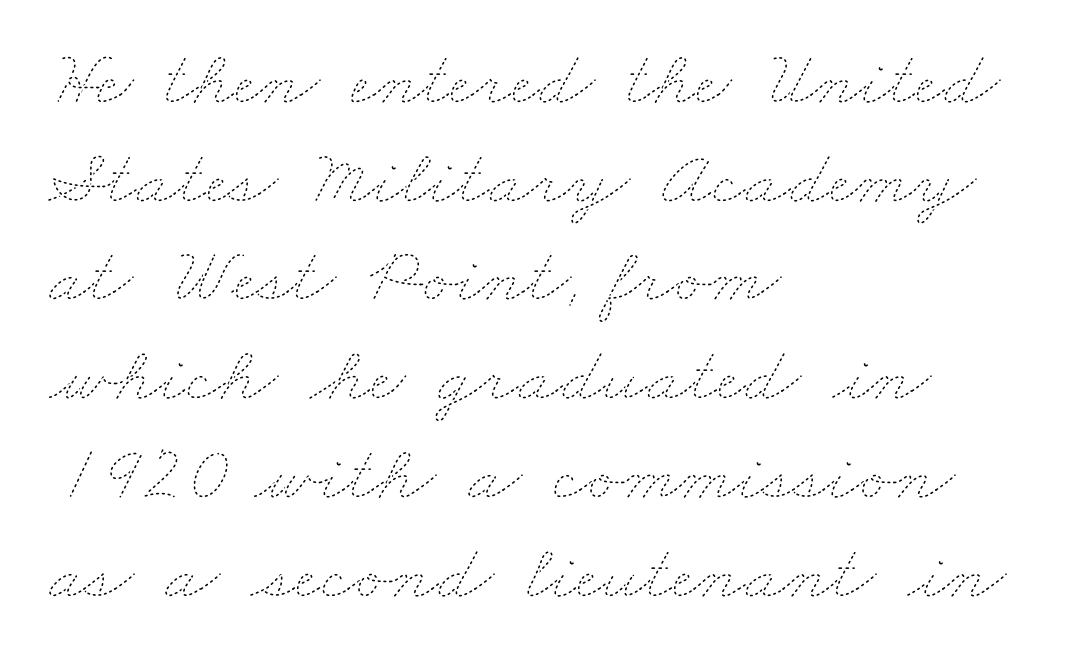
Q: Is the text bold? A: No.
Q: Is the text underlined? A: No.
Q: How is the paragraph aligned? A: Left-aligned.
Q: Is the spacing between letters normal or unusually wide? A: Normal.
Q: Is the spacing between lines tight, normal or loose? A: Normal.
Q: Width (condensed, normal, or wide)? A: Wide.
Q: Stroke contrast? A: Low.
Q: x-height? A: Small.
Q: Monospaced? A: No.
